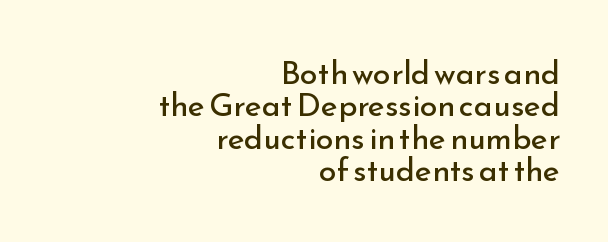
{"serif": "no", "italic": "no", "bold": "no", "weight": "regular", "width": "normal", "stroke_contrast": "low", "x_height": "small", "monospaced": "no", "underline": "no", "align": "right", "line_spacing": "tight", "line_spacing_ratio": 1.01, "letter_spacing": "normal", "letter_spacing_em": 0.0, "glyph_px": 32}
